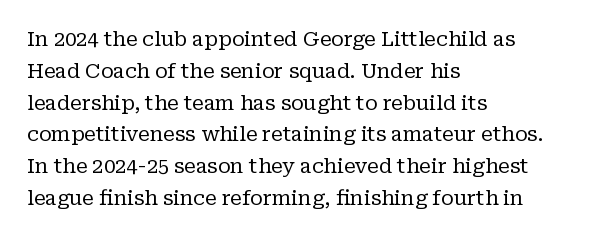
The image shows 20 px text type, upright; set left-aligned, normal line spacing (1.59x), normal letter spacing, not underlined.
